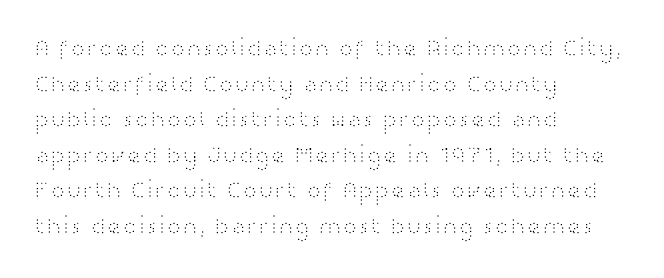
No italicization has been applied; the sample stays upright. Each line starts at the same left margin while the right side varies. Weight: regular or lighter. Compared with typical paragraphs, the rows here are spaced about the same. No extra tracking has been applied to these lines. Any mark beneath the type? The region is blank.
